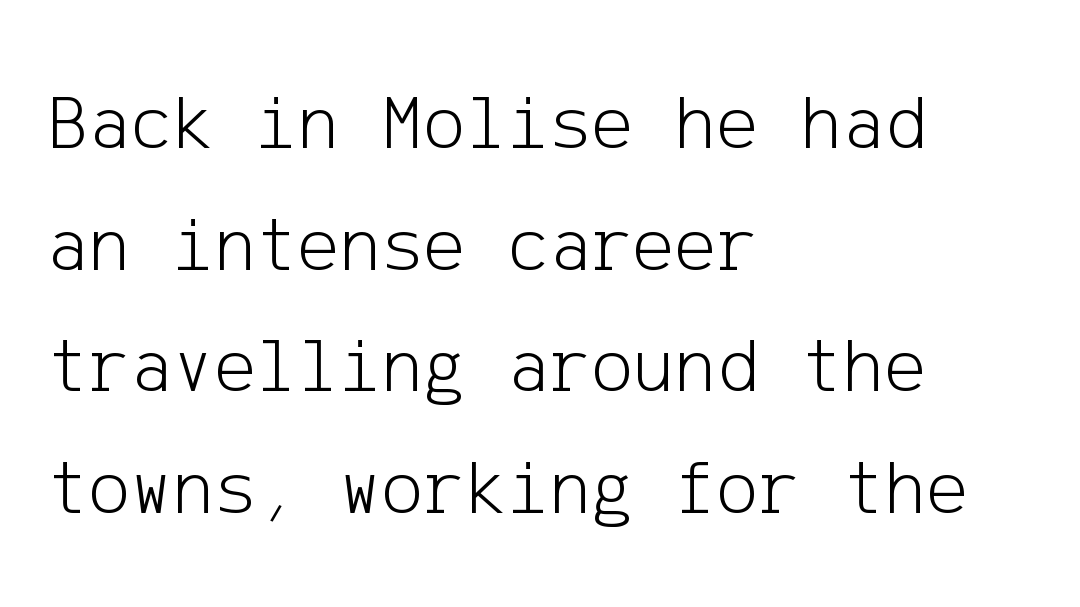
Stroke terminals: plain, sans-serif. There is no visible air inserted between adjacent glyphs. Whoever set this chose a conventional vertical rhythm. The lettering stays uniformly vertical, giving the passage a roman look.
